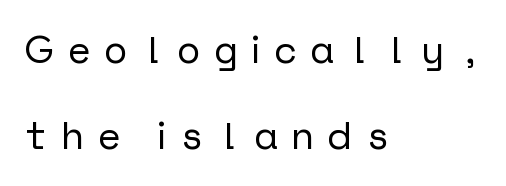
Q: Is the text italic (slanted)? A: No, it is upright.
Q: Is the typeface a serif or a sans-serif typeface? A: Sans-serif.
Q: Is the text underlined? A: No.
Q: How is the paragraph aligned? A: Left-aligned.
Q: Is the spacing between letters normal or unusually wide? A: Unusually wide.
Q: Is the spacing between lines tight, normal or loose? A: Loose.
Q: Width (condensed, normal, or wide)? A: Normal.
Q: Stroke contrast? A: Low.
Q: x-height? A: Medium.
